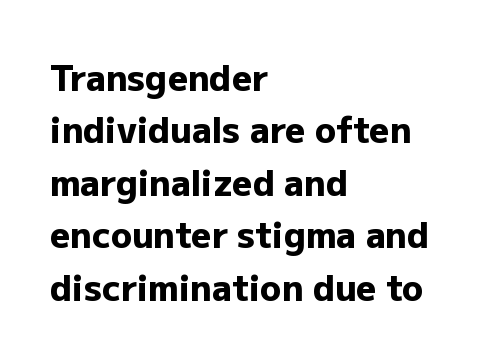
The image shows 35 px heavy sans-serif type, upright; set left-aligned, normal line spacing (1.5x), normal letter spacing, not underlined; low stroke contrast and a medium x-height.
